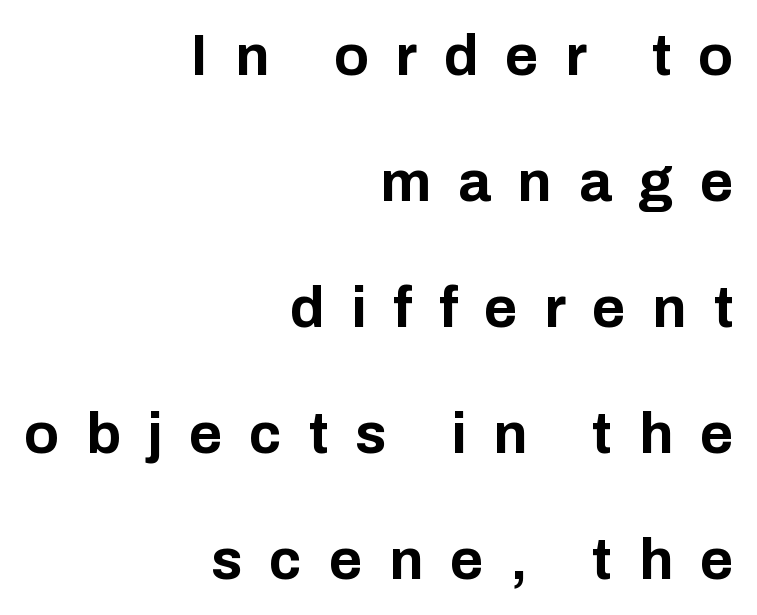
Q: Is the text bold? A: Yes.
Q: Is the text italic (slanted)? A: No, it is upright.
Q: Is the typeface a serif or a sans-serif typeface? A: Sans-serif.
Q: Is the text underlined? A: No.
Q: How is the paragraph aligned? A: Right-aligned.
Q: Is the spacing between letters normal or unusually wide? A: Unusually wide.
Q: Is the spacing between lines tight, normal or loose? A: Loose.
Q: Width (condensed, normal, or wide)? A: Normal.
Q: Stroke contrast? A: Low.
Q: x-height? A: Medium.
Q: Monospaced? A: No.
